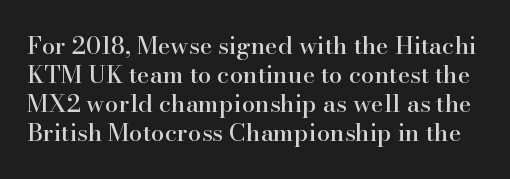
Clear beneath every line of the passage. Tracking value appears to be zero — textbook default spacing. The typography opts for an upright posture over an oblique one.
